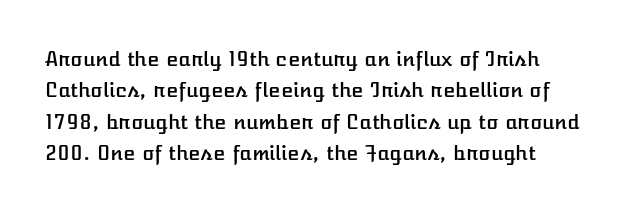
The image shows 20 px text type, upright; set normal line spacing (1.57x), normal letter spacing, not underlined.
